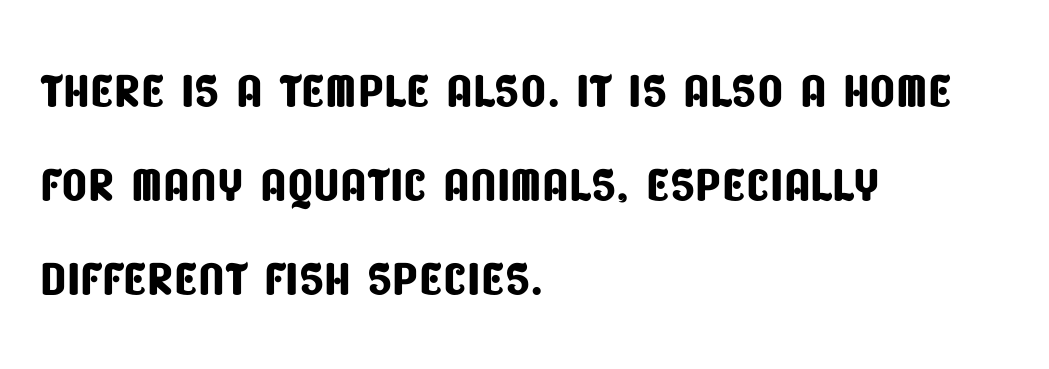
The image shows 67 px condensed sans-serif type; set left-aligned, normal line spacing (1.4x), normal letter spacing, not underlined; low stroke contrast and a large x-height.
